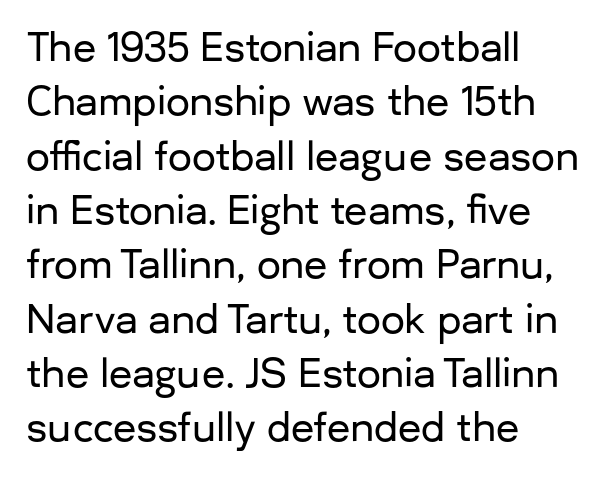
Q: Is the text italic (slanted)? A: No, it is upright.
Q: Is the typeface a serif or a sans-serif typeface? A: Sans-serif.
Q: Is the text underlined? A: No.
Q: How is the paragraph aligned? A: Left-aligned.
Q: Is the spacing between letters normal or unusually wide? A: Normal.
Q: Is the spacing between lines tight, normal or loose? A: Normal.
Q: Width (condensed, normal, or wide)? A: Normal.
Q: Stroke contrast? A: Low.
Q: x-height? A: Medium.
Q: Monospaced? A: No.
